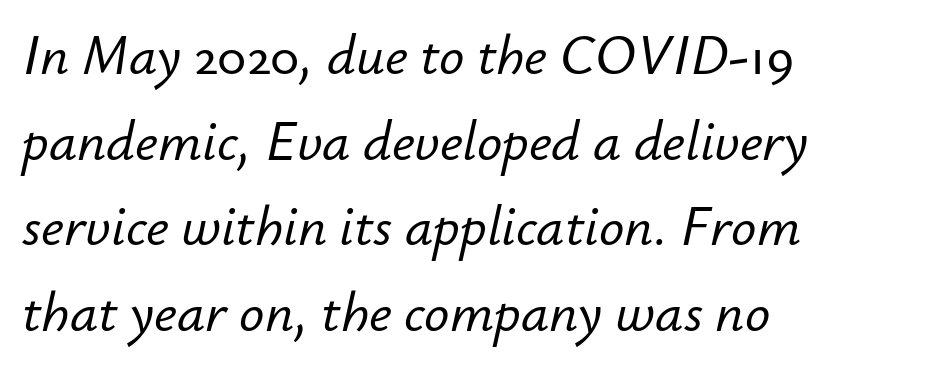
The image shows 56 px text type, italic (leaning right); set left-aligned, normal line spacing (1.53x), normal letter spacing, not underlined; low stroke contrast and a small x-height.
